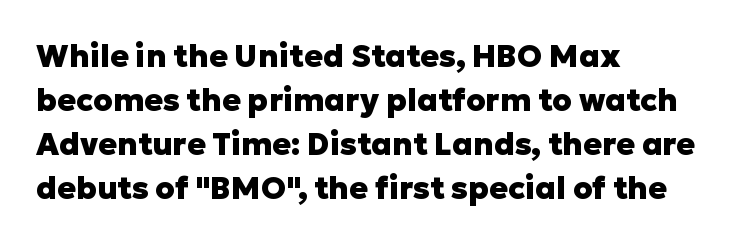
{"serif": "no", "italic": "no", "bold": "yes", "weight": "heavy", "width": "normal", "stroke_contrast": "low", "x_height": "medium", "monospaced": "no", "underline": "no", "align": "left", "line_spacing": "normal", "line_spacing_ratio": 1.42, "letter_spacing": "normal", "letter_spacing_em": 0.0, "glyph_px": 31}
